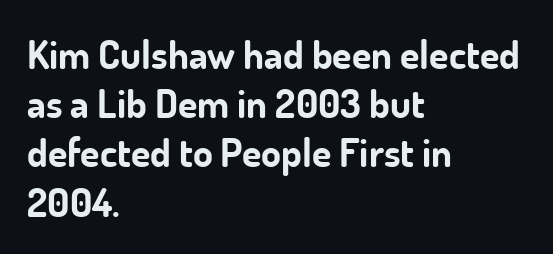
Vertical strokes here are truly vertical. Type without underlining. Unlike a traditional serif, this face leaves its strokes unadorned. Short and long lines alike share a common starting point at left.
